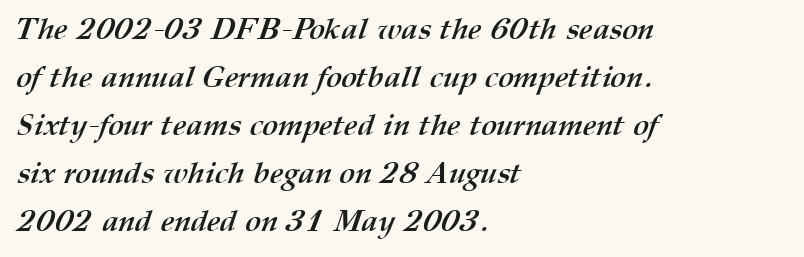
No word sits above an underline. Spacing verdict: proportional, widths tailored to each character. Heft: maximum for text — a bold. Students, observe: this is what conventionally led text looks like. How are the letters spaced? Ordinarily, with no added tracking. These lines are set flush left with a ragged right edge.
